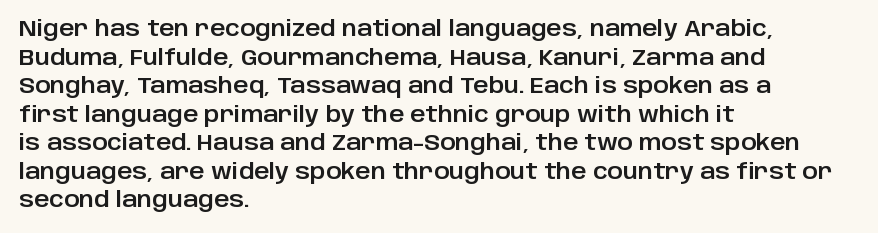
Q: Is the text italic (slanted)? A: No, it is upright.
Q: Is the text underlined? A: No.
Q: How is the paragraph aligned? A: Left-aligned.
Q: Is the spacing between letters normal or unusually wide? A: Normal.
Q: Is the spacing between lines tight, normal or loose? A: Normal.
